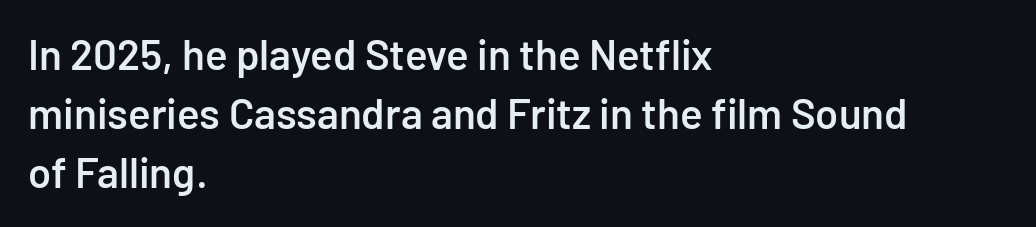
{"serif": "no", "italic": "no", "bold": "semi", "weight": "semibold", "width": "normal", "stroke_contrast": "low", "x_height": "medium", "monospaced": "no", "underline": "no", "align": "left", "line_spacing": "normal", "line_spacing_ratio": 1.41, "letter_spacing": "normal", "letter_spacing_em": 0.0, "glyph_px": 42}
